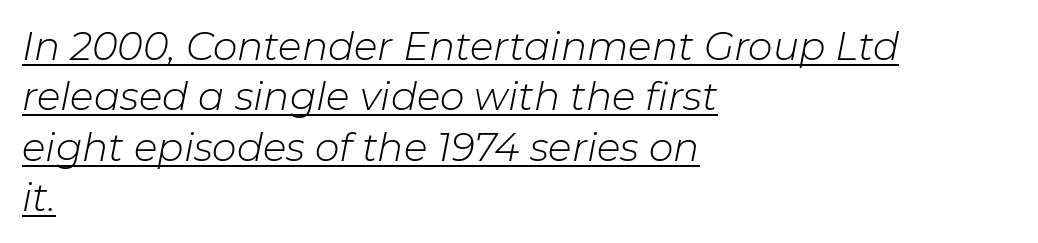
The image shows 39 px light type, italic (leaning right); set left-aligned, normal line spacing (1.29x), normal letter spacing, underlined; low stroke contrast and a medium x-height.
